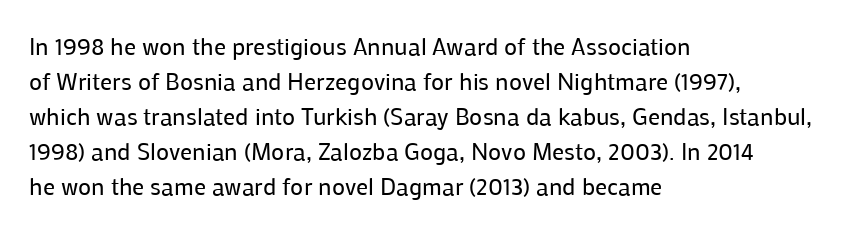
No word sits above an underline. This is the regular roman posture of the typeface. The lines in this sample share a left origin and differ only in where they stop. Successive baselines arrive at the customary interval.
